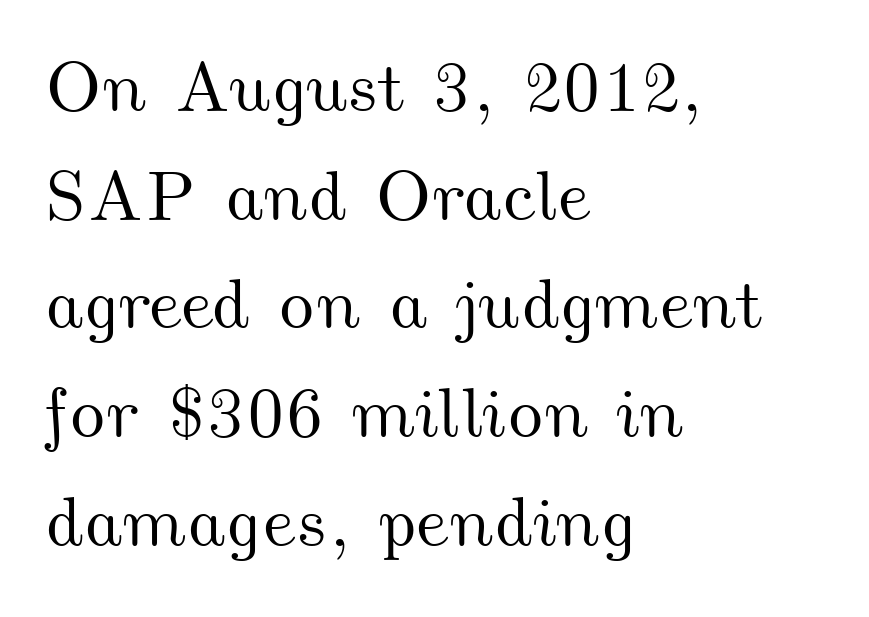
The image shows 71 px wide type; set left-aligned, normal line spacing (1.53x), normal letter spacing, not underlined; medium stroke contrast and a small x-height.
